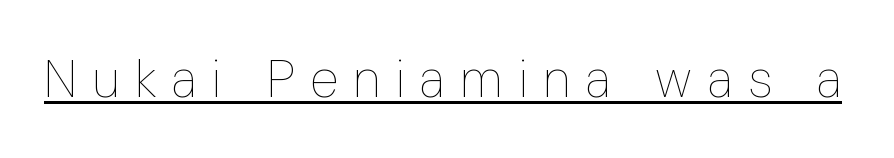
Q: Is the text bold? A: No.
Q: Is the text italic (slanted)? A: No, it is upright.
Q: Is the text underlined? A: Yes.
Q: Is the spacing between letters normal or unusually wide? A: Unusually wide.
Q: Width (condensed, normal, or wide)? A: Condensed.
Q: Stroke contrast? A: Low.
Q: x-height? A: Medium.
Q: Monospaced? A: No.
